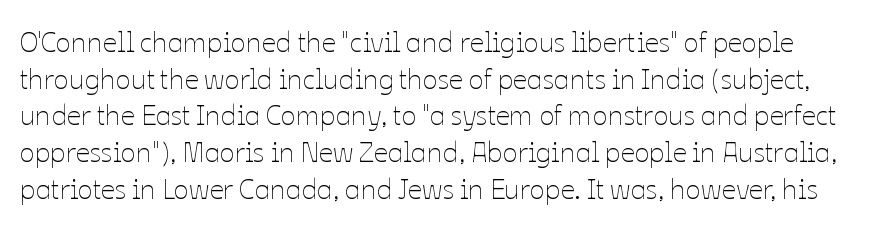
{"italic": "no", "bold": "no", "weight": "thin", "width": "normal", "stroke_contrast": "low", "x_height": "medium", "monospaced": "no", "underline": "no", "line_spacing": "normal", "line_spacing_ratio": 1.31, "letter_spacing": "normal", "letter_spacing_em": 0.0, "glyph_px": 28}
